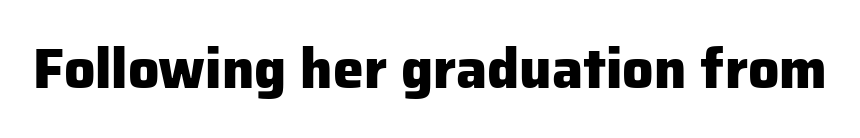
Clear beneath every line of the passage. This sample has the flowing, uneven cadence of proportional lettering. This rendering employs a face without finishing strokes, i.e., a sans-serif. Thick stems and heavy bowls — unmistakably bold.
